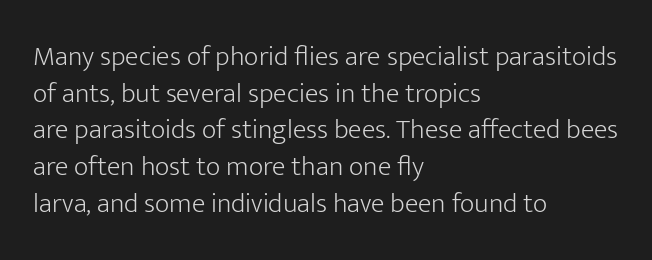
The image shows 28 px light sans-serif type, upright; set left-aligned, normal line spacing (1.31x), normal letter spacing, not underlined; low stroke contrast and a medium x-height.
